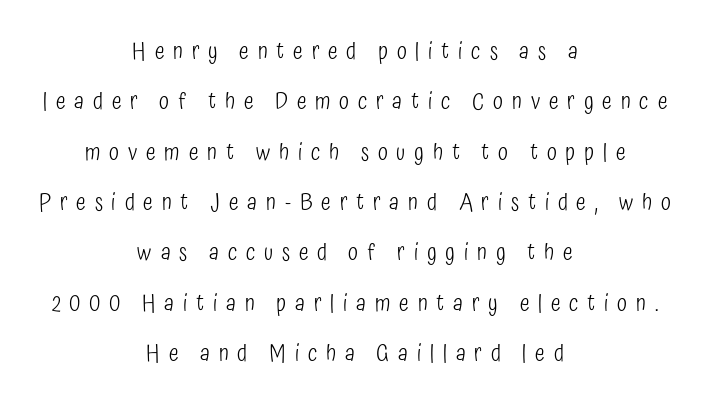
These glyphs show unthickened strokes, regular width or finer. Summary of vertical rhythm: relaxed, with wide interline spacing. Typeset on center — no edge is straight. How are the letters spaced? Widely, with obvious added tracking. Posture: vertical. Glance below the letters and you will spot only blank space.
